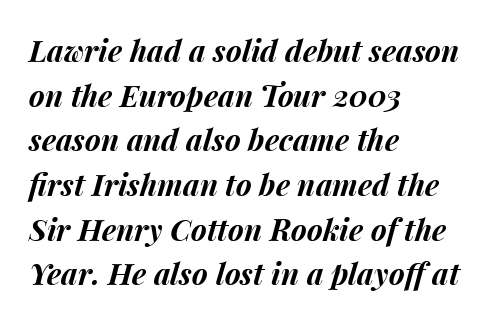
Q: Is the text bold? A: Yes.
Q: Is the text italic (slanted)? A: Yes, it leans right by about 15 degrees.
Q: Is the text underlined? A: No.
Q: How is the paragraph aligned? A: Left-aligned.
Q: Is the spacing between letters normal or unusually wide? A: Normal.
Q: Is the spacing between lines tight, normal or loose? A: Normal.
Q: Width (condensed, normal, or wide)? A: Normal.
Q: Stroke contrast? A: Medium.
Q: x-height? A: Medium.
Q: Monospaced? A: No.
